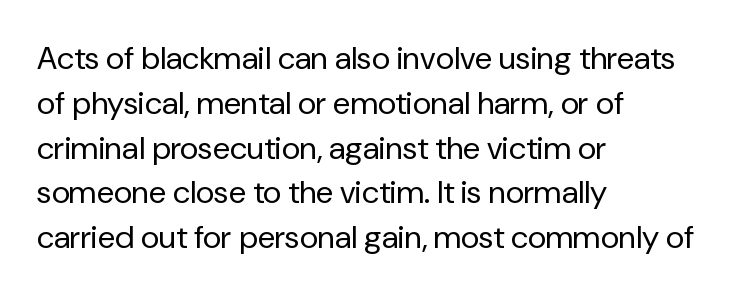
Q: Is the text bold? A: No.
Q: Is the text italic (slanted)? A: No, it is upright.
Q: Is the typeface a serif or a sans-serif typeface? A: Sans-serif.
Q: Is the text underlined? A: No.
Q: How is the paragraph aligned? A: Left-aligned.
Q: Is the spacing between letters normal or unusually wide? A: Normal.
Q: Is the spacing between lines tight, normal or loose? A: Normal.
Q: Width (condensed, normal, or wide)? A: Normal.
Q: Stroke contrast? A: Low.
Q: x-height? A: Medium.
Q: Monospaced? A: No.
